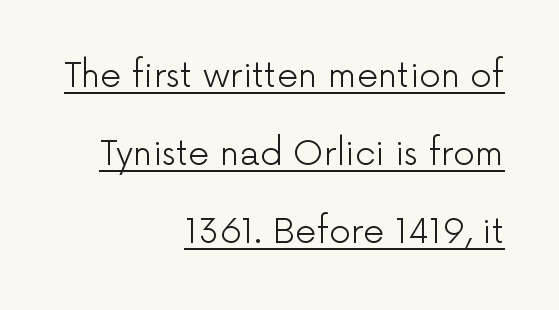
The image shows 34 px light sans-serif type, upright; set right-aligned, loose line spacing (2.3x), normal letter spacing, underlined; low stroke contrast and a medium x-height.
